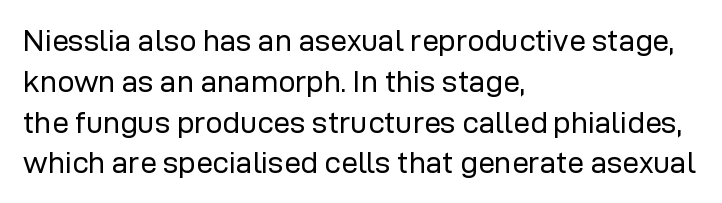
{"serif": "no", "italic": "no", "bold": "no", "weight": "regular", "width": "normal", "stroke_contrast": "low", "x_height": "medium", "monospaced": "no", "underline": "no", "align": "left", "line_spacing": "normal", "line_spacing_ratio": 1.36, "letter_spacing": "normal", "letter_spacing_em": 0.0, "glyph_px": 30}
